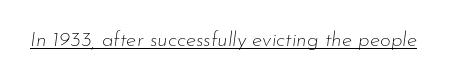
Q: Is the text bold? A: No.
Q: Is the text italic (slanted)? A: Yes, it leans right by about 7 degrees.
Q: Is the text underlined? A: Yes.
Q: Is the spacing between letters normal or unusually wide? A: Normal.
